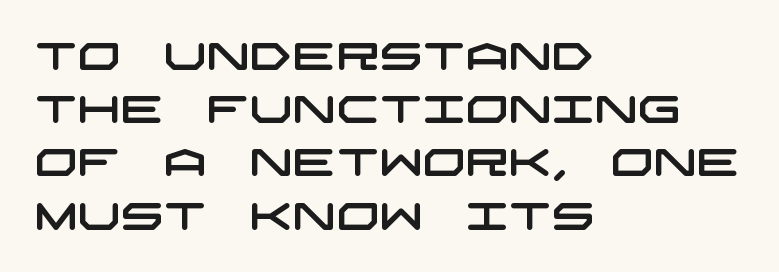
The image shows 38 px wide sans-serif type; set left-aligned, normal line spacing (1.4x), normal letter spacing, not underlined; low stroke contrast and a large x-height.
